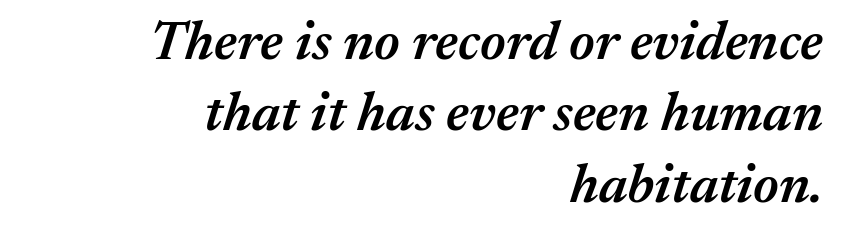
Vertically, the passage feels balanced, rows spaced as you'd expect. Compared with ordinary roman type, these characters are visibly tilted. Look at the tracking — it's just the regular setting, nothing added. These lines are rendered in a variable-pitch font. The lines are quadded right.
